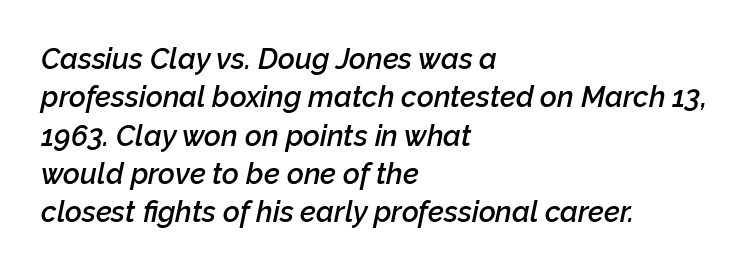
The image shows 29 px semibold type, italic (leaning right); set left-aligned, normal line spacing (1.32x), normal letter spacing, not underlined; low stroke contrast and a medium x-height.
